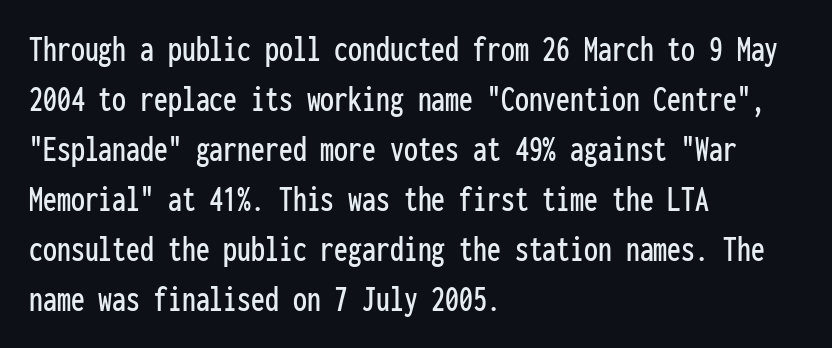
{"serif": "no", "italic": "no", "width": "condensed", "stroke_contrast": "low", "x_height": "medium", "monospaced": "yes", "underline": "no", "align": "left", "line_spacing": "normal", "line_spacing_ratio": 1.35, "letter_spacing": "normal", "letter_spacing_em": 0.0, "glyph_px": 37}
